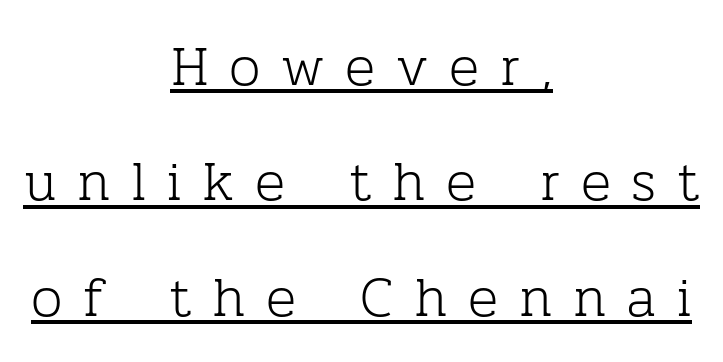
Q: Is the text bold? A: No.
Q: Is the text italic (slanted)? A: No, it is upright.
Q: Is the typeface a serif or a sans-serif typeface? A: Serif.
Q: Is the text underlined? A: Yes.
Q: How is the paragraph aligned? A: Centered.
Q: Is the spacing between letters normal or unusually wide? A: Unusually wide.
Q: Is the spacing between lines tight, normal or loose? A: Loose.
Q: Width (condensed, normal, or wide)? A: Normal.
Q: Stroke contrast? A: Low.
Q: x-height? A: Medium.
Q: Monospaced? A: No.
